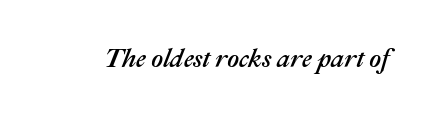
The face used here has a pronounced slope to its letters. Descender tails drop into unmarked territory. The line texture is even and compact thanks to regular tracking.
